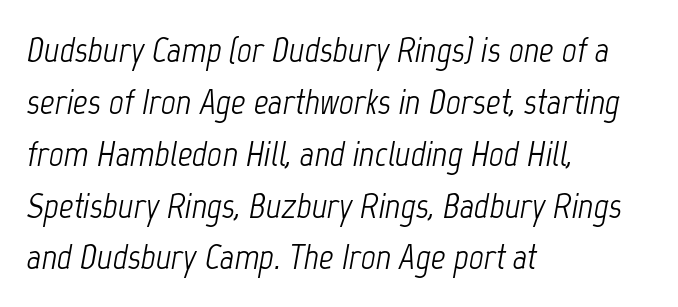
Q: Is the text bold? A: No.
Q: Is the text italic (slanted)? A: Yes, it leans right by about 12 degrees.
Q: Is the text underlined? A: No.
Q: How is the paragraph aligned? A: Left-aligned.
Q: Is the spacing between letters normal or unusually wide? A: Normal.
Q: Is the spacing between lines tight, normal or loose? A: Normal.
Q: Width (condensed, normal, or wide)? A: Condensed.
Q: Stroke contrast? A: Low.
Q: x-height? A: Medium.
Q: Monospaced? A: No.
